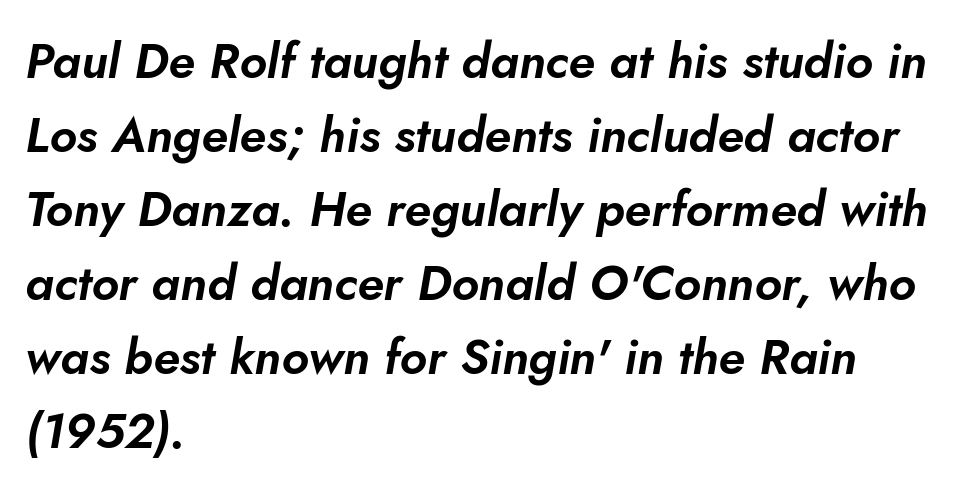
Q: Is the text italic (slanted)? A: Yes, it leans right by about 5 degrees.
Q: Is the text underlined? A: No.
Q: How is the paragraph aligned? A: Left-aligned.
Q: Is the spacing between letters normal or unusually wide? A: Normal.
Q: Is the spacing between lines tight, normal or loose? A: Normal.
Q: Width (condensed, normal, or wide)? A: Normal.
Q: Stroke contrast? A: Low.
Q: x-height? A: Small.
Q: Monospaced? A: No.
